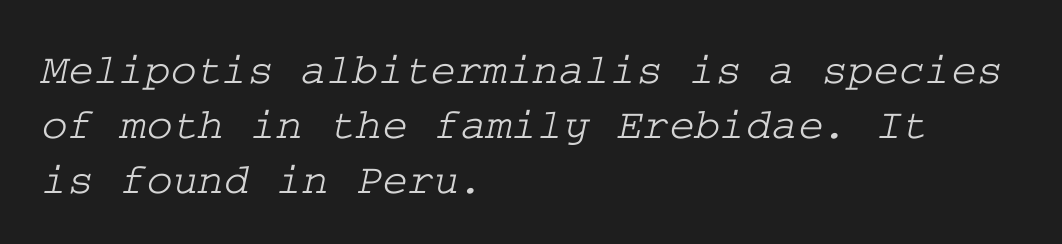
The image shows 44 px wide serif type; set left-aligned, normal line spacing (1.25x), normal letter spacing, not underlined; low stroke contrast and a medium x-height.
